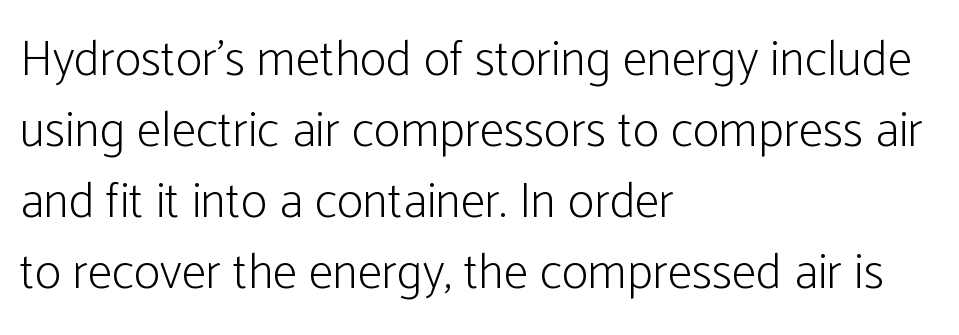
To sum up the face: it is a sans, with no serifs. Italic? Not at all — the glyphs are vertical. Summary of weight: not heavy and not bold. Honestly, the letter spacing is just normal — you wouldn't notice it. Quick note: underline off.
